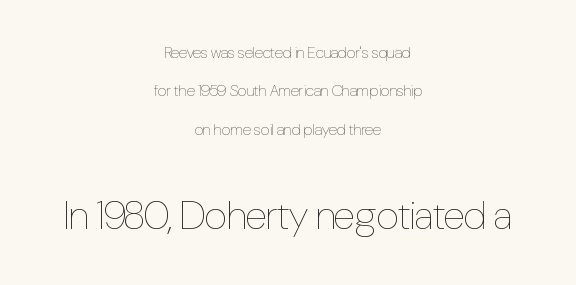
The image shows 40 px thin, condensed type, upright; set centered, loose line spacing (2.4x), normal letter spacing, not underlined; the second (bottom) block is 2.5x larger; low stroke contrast and a medium x-height.
